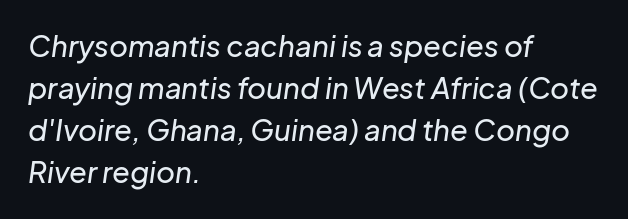
The image shows 29 px text type, italic (leaning right); set left-aligned, normal line spacing (1.45x), normal letter spacing, not underlined; low stroke contrast and a medium x-height.
